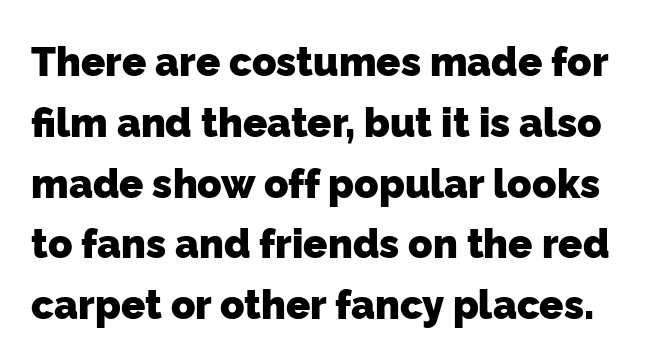
Q: Is the text bold? A: Yes.
Q: Is the typeface a serif or a sans-serif typeface? A: Sans-serif.
Q: Is the text underlined? A: No.
Q: Is the spacing between letters normal or unusually wide? A: Normal.
Q: Is the spacing between lines tight, normal or loose? A: Normal.
Q: Width (condensed, normal, or wide)? A: Normal.
Q: Stroke contrast? A: Low.
Q: x-height? A: Medium.
Q: Monospaced? A: No.
